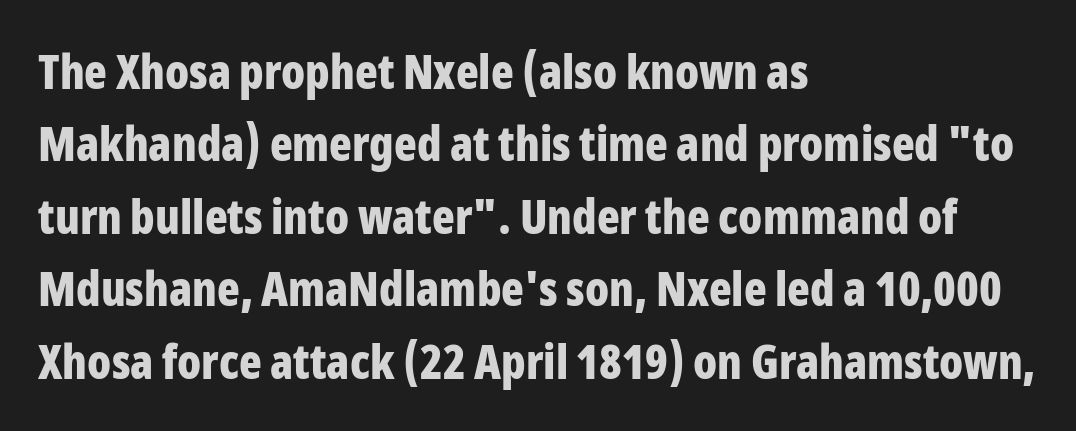
The image shows 47 px bold, condensed sans-serif type, upright; set left-aligned, normal line spacing (1.54x), normal letter spacing, not underlined; low stroke contrast and a medium x-height.
